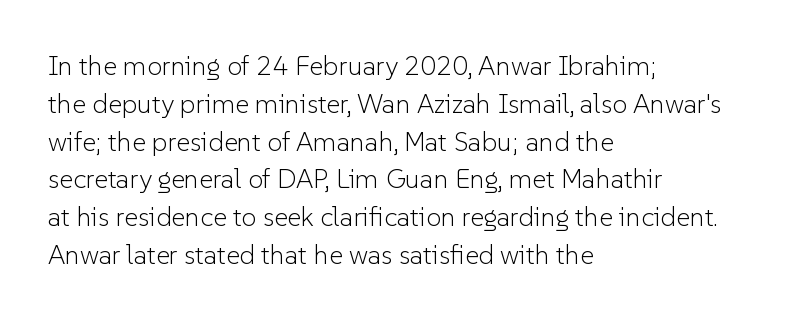
Q: Is the text bold? A: No.
Q: Is the text italic (slanted)? A: No, it is upright.
Q: Is the text underlined? A: No.
Q: How is the paragraph aligned? A: Left-aligned.
Q: Is the spacing between letters normal or unusually wide? A: Normal.
Q: Is the spacing between lines tight, normal or loose? A: Normal.
